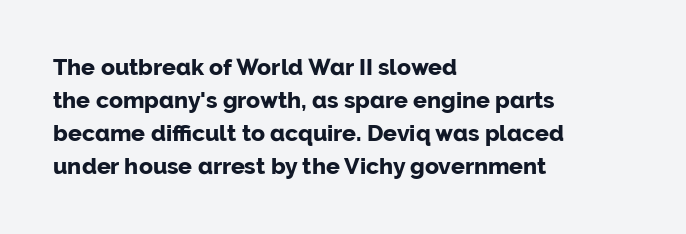
{"italic": "no", "bold": "yes", "underline": "no", "align": "left", "line_spacing": "normal", "line_spacing_ratio": 1.44, "letter_spacing": "normal", "letter_spacing_em": 0.0, "glyph_px": 23}
